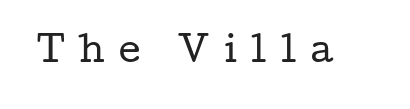
Q: Is the text bold? A: No.
Q: Is the text italic (slanted)? A: No, it is upright.
Q: Is the typeface a serif or a sans-serif typeface? A: Serif.
Q: Is the text underlined? A: No.
Q: Is the spacing between letters normal or unusually wide? A: Unusually wide.
Q: Width (condensed, normal, or wide)? A: Wide.
Q: Stroke contrast? A: Low.
Q: x-height? A: Medium.
Q: Monospaced? A: No.
